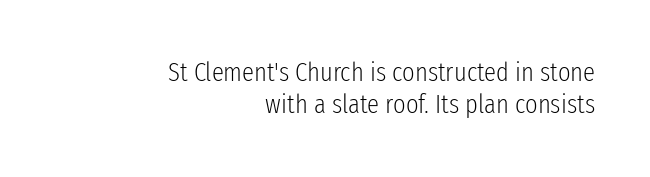
The image shows 27 px text type, upright; set right-aligned, line spacing 1.2x, normal letter spacing, not underlined.
